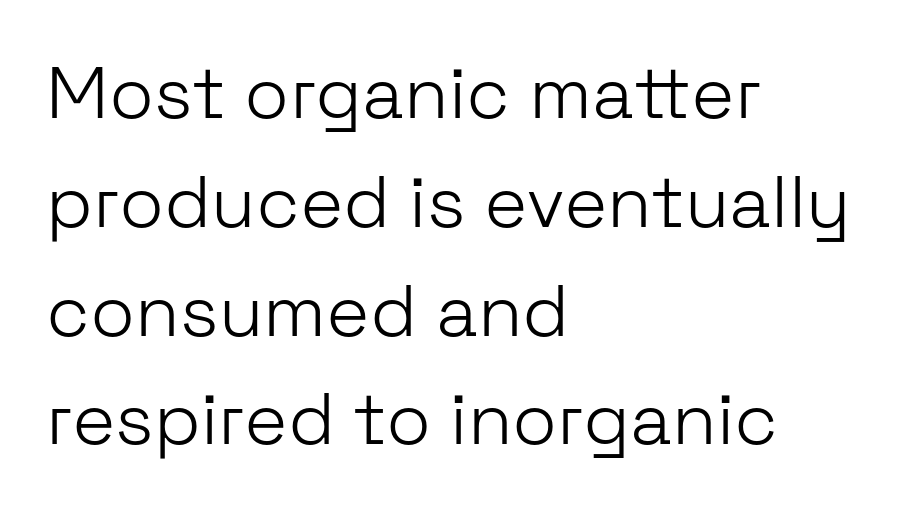
Q: Is the text bold? A: No.
Q: Is the text italic (slanted)? A: No, it is upright.
Q: Is the typeface a serif or a sans-serif typeface? A: Sans-serif.
Q: Is the text underlined? A: No.
Q: How is the paragraph aligned? A: Left-aligned.
Q: Is the spacing between letters normal or unusually wide? A: Normal.
Q: Is the spacing between lines tight, normal or loose? A: Normal.
Q: Width (condensed, normal, or wide)? A: Normal.
Q: Stroke contrast? A: Low.
Q: x-height? A: Medium.
Q: Monospaced? A: No.
